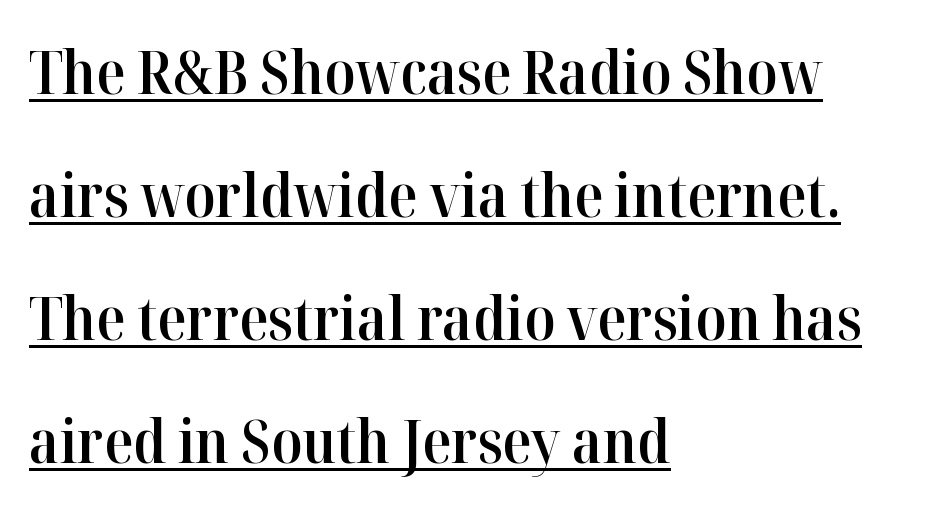
{"serif": "yes", "italic": "no", "bold": "semi", "weight": "semibold", "width": "normal", "stroke_contrast": "high", "x_height": "medium", "monospaced": "no", "underline": "yes", "align": "left", "line_spacing": "loose", "line_spacing_ratio": 2.05, "letter_spacing": "normal", "letter_spacing_em": 0.0, "glyph_px": 60}
